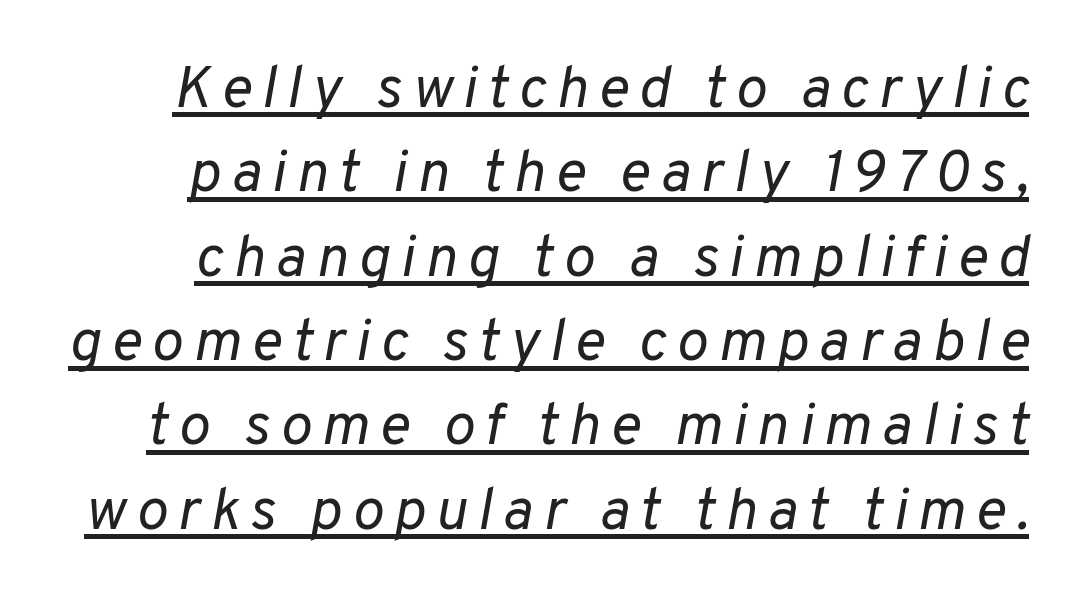
Q: Is the text bold? A: No.
Q: Is the text italic (slanted)? A: Yes, it leans right by about 10 degrees.
Q: Is the text underlined? A: Yes.
Q: Is the spacing between lines tight, normal or loose? A: Normal.
Q: Width (condensed, normal, or wide)? A: Normal.
Q: Stroke contrast? A: Low.
Q: x-height? A: Medium.
Q: Monospaced? A: No.
